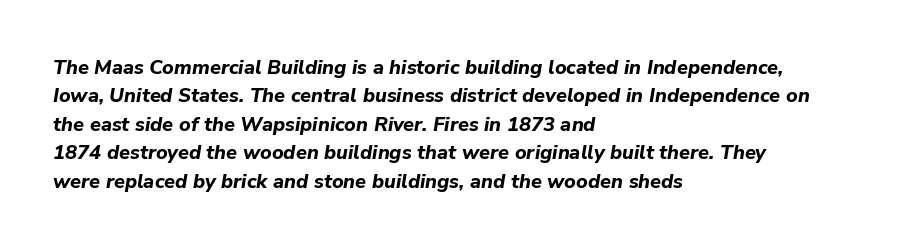
Teacher's note: observe the even left margin — that is flush-left alignment. Caption: standard tracking, unaltered. Rendered with sloped, italic letterforms. Quick note: underline off.
